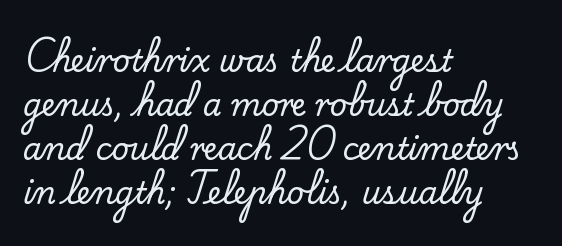
{"serif": "yes", "width": "normal", "stroke_contrast": "low", "x_height": "small", "monospaced": "no", "underline": "no", "align": "left", "line_spacing": "normal", "line_spacing_ratio": 1.47, "letter_spacing": "normal", "letter_spacing_em": 0.0, "glyph_px": 30}
